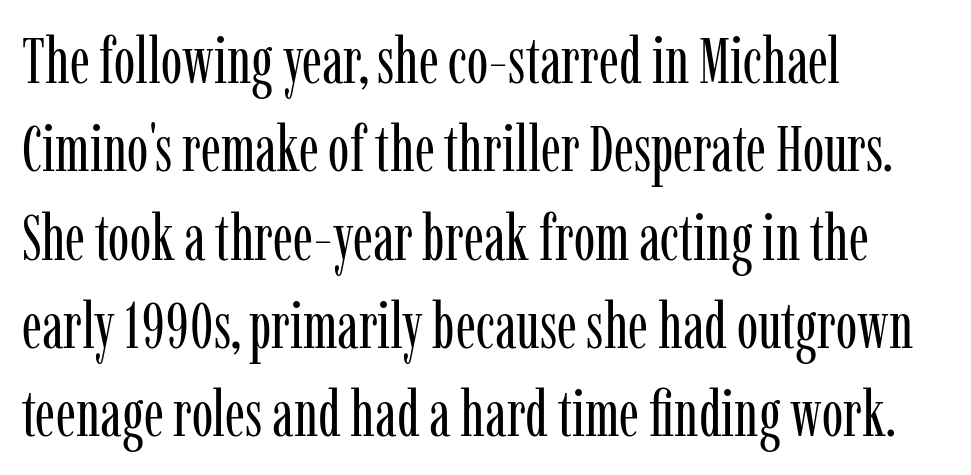
The image shows 64 px regular-weight, condensed serif type, upright; set left-aligned, normal line spacing (1.38x), normal letter spacing, not underlined; low stroke contrast and a medium x-height.
